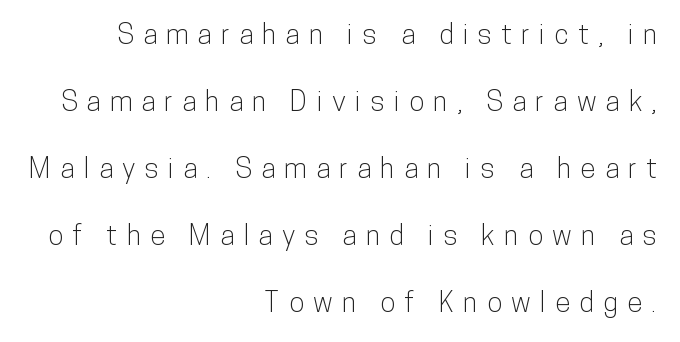
The image shows 28 px condensed sans-serif type, upright; set right-aligned, loose line spacing (2.39x), unusually wide letter spacing (+0.33 em), not underlined; low stroke contrast and a medium x-height.
